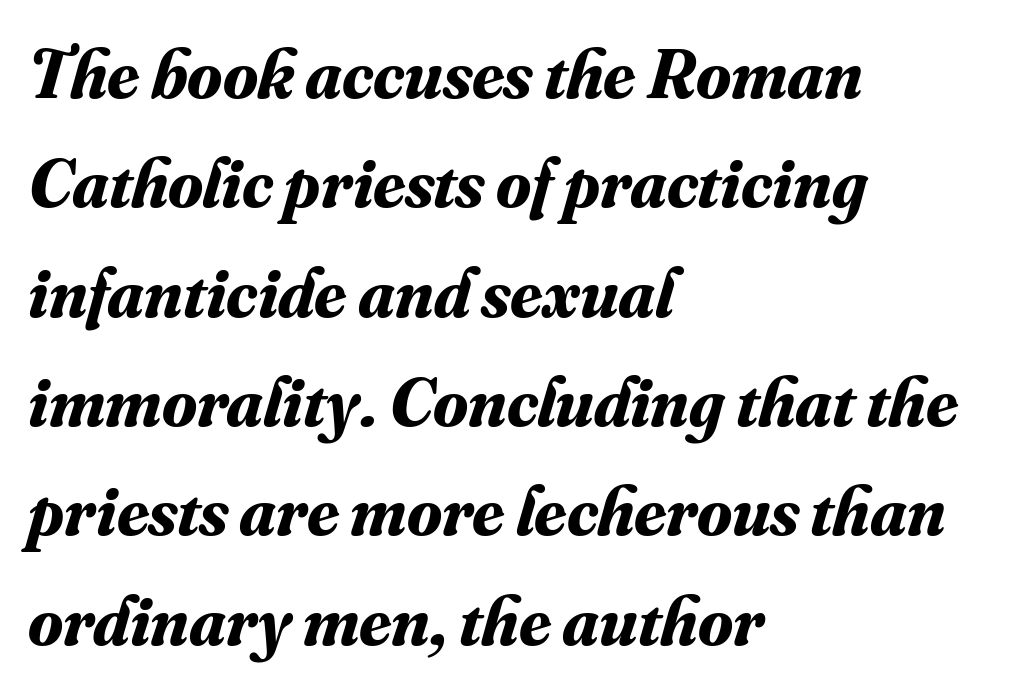
Q: Is the text bold? A: Yes.
Q: Is the text italic (slanted)? A: Yes, it leans right by about 16 degrees.
Q: Is the typeface a serif or a sans-serif typeface? A: Serif.
Q: Is the text underlined? A: No.
Q: How is the paragraph aligned? A: Left-aligned.
Q: Is the spacing between letters normal or unusually wide? A: Normal.
Q: Is the spacing between lines tight, normal or loose? A: Normal.
Q: Width (condensed, normal, or wide)? A: Normal.
Q: Stroke contrast? A: Medium.
Q: x-height? A: Small.
Q: Monospaced? A: No.
